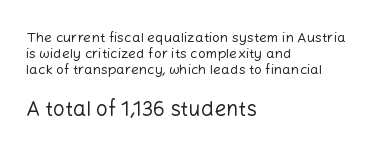
Q: Is the text bold? A: No.
Q: Is the text italic (slanted)? A: No, it is upright.
Q: Is the text underlined? A: No.
Q: How is the paragraph aligned? A: Left-aligned.
Q: Is the spacing between letters normal or unusually wide? A: Normal.
Q: Which block of text is set in a larger size, the first (top) or the second (bottom)? A: The second (bottom) one.
